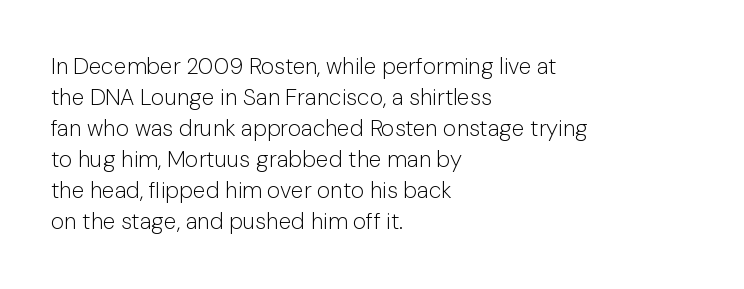
{"italic": "no", "bold": "no", "underline": "no", "align": "left", "line_spacing": "normal", "line_spacing_ratio": 1.35, "letter_spacing": "normal", "letter_spacing_em": 0.0, "glyph_px": 23}
